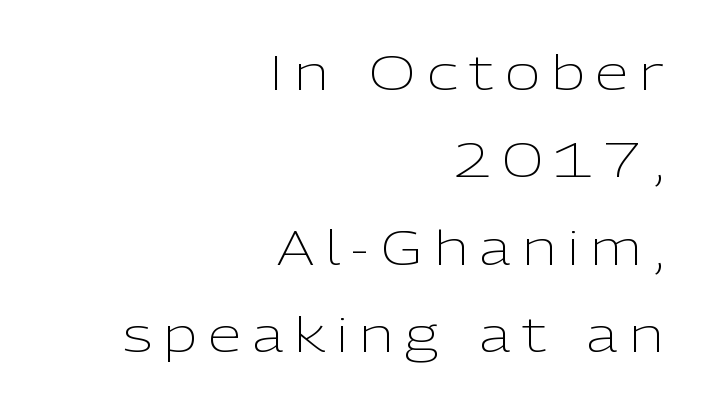
The image shows 48 px light sans-serif type, upright; set right-aligned, line spacing 1.82x, unusually wide letter spacing (+0.24 em), not underlined; low stroke contrast and a medium x-height.
